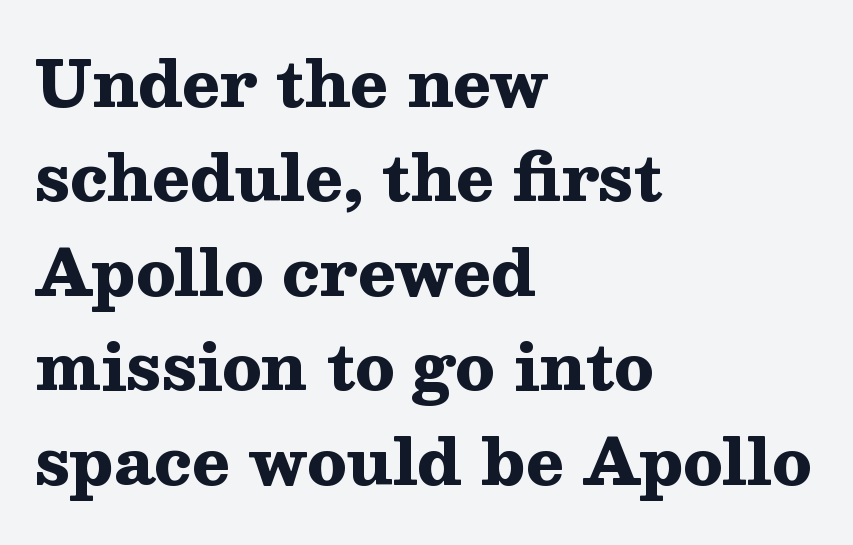
Q: Is the text bold? A: Yes.
Q: Is the text italic (slanted)? A: No, it is upright.
Q: Is the typeface a serif or a sans-serif typeface? A: Serif.
Q: Is the text underlined? A: No.
Q: How is the paragraph aligned? A: Left-aligned.
Q: Is the spacing between letters normal or unusually wide? A: Normal.
Q: Is the spacing between lines tight, normal or loose? A: Normal.
Q: Width (condensed, normal, or wide)? A: Wide.
Q: Stroke contrast? A: Medium.
Q: x-height? A: Medium.
Q: Monospaced? A: No.
